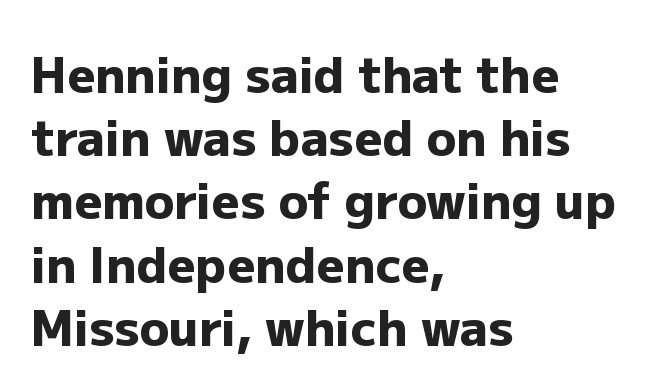
The image shows 49 px heavy sans-serif type, upright; set left-aligned, normal line spacing (1.29x), normal letter spacing, not underlined; low stroke contrast and a medium x-height.
